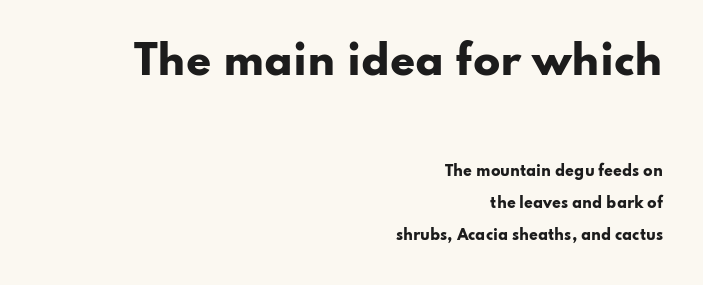
The image shows 40 px heavy, wide sans-serif type, upright; set right-aligned, loose line spacing (2.28x), normal letter spacing, not underlined; the first (top) block is 2.86x larger; low stroke contrast and a small x-height.
